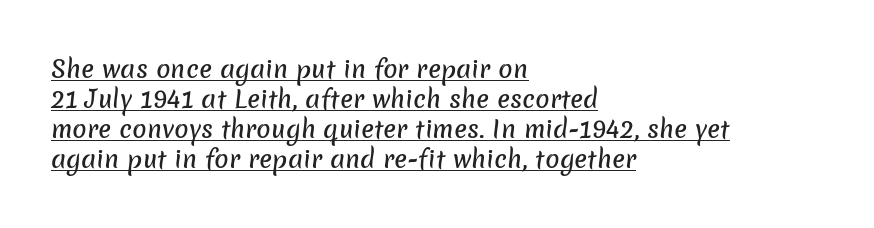
Left-aligned paragraph, ragged on the right. Words appear dense and cohesive because spacing is normal. Compared with typical paragraphs, the rows here are spaced about the same. The specimen includes a rule beneath the text block's lines.
